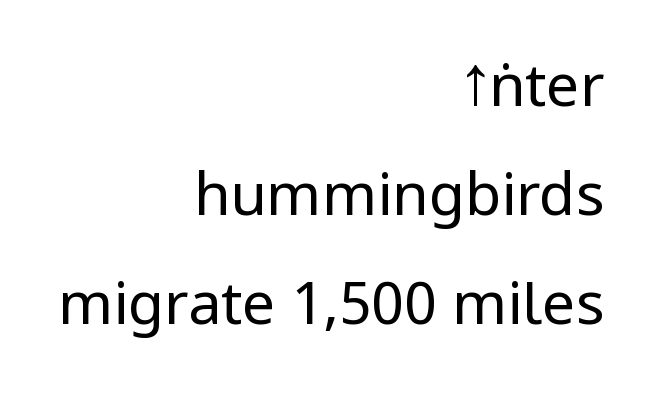
The image shows 59 px regular-weight, condensed sans-serif type, upright; set right-aligned, line spacing 1.85x, normal letter spacing, not underlined; low stroke contrast and a large x-height.
